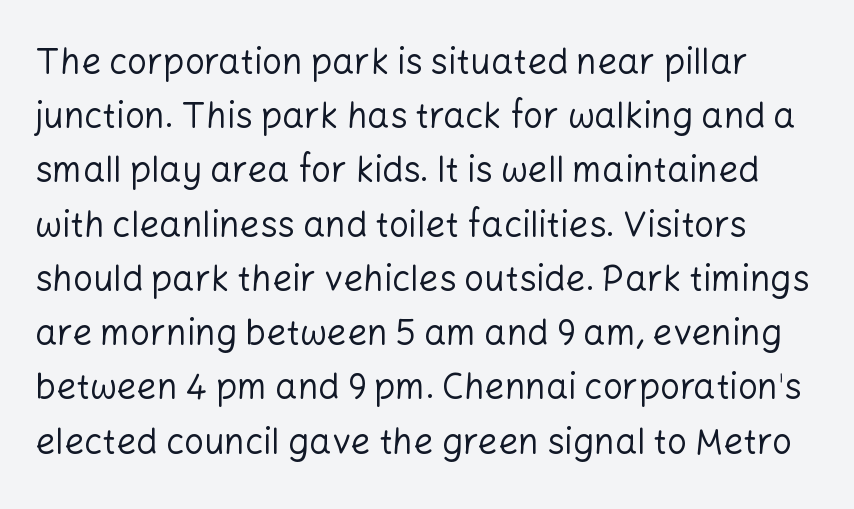
The image shows 35 px regular-weight sans-serif type, upright; set normal line spacing (1.55x), normal letter spacing, not underlined; low stroke contrast and a medium x-height.
